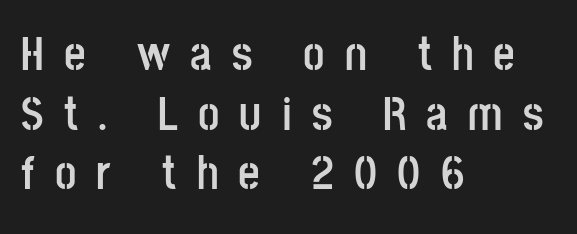
The image shows 47 px semibold, condensed sans-serif type, upright; set left-aligned, normal line spacing (1.27x), unusually wide letter spacing (+0.43 em), not underlined; low stroke contrast and a large x-height.
